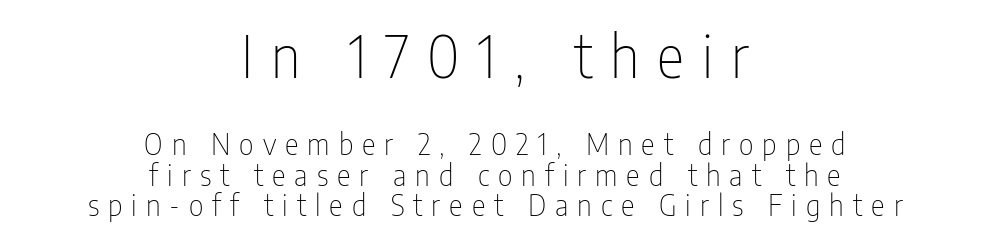
The image shows 58 px thin, condensed sans-serif type, upright; set centered, tight line spacing (1.05x), unusually wide letter spacing (+0.31 em), not underlined; the first (top) block is 2.0x larger; low stroke contrast and a medium x-height.
